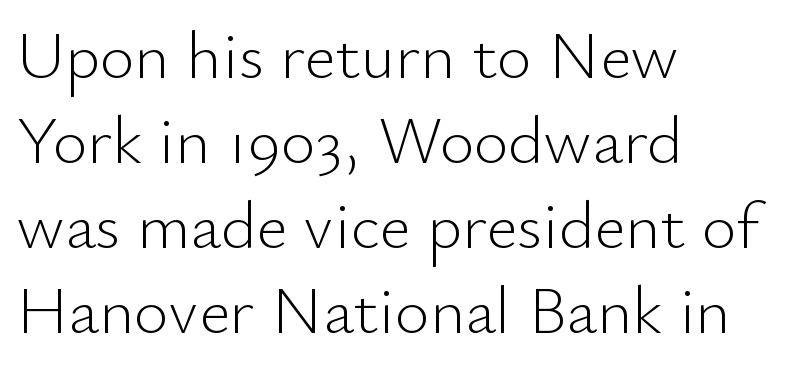
Q: Is the text bold? A: No.
Q: Is the text italic (slanted)? A: No, it is upright.
Q: Is the typeface a serif or a sans-serif typeface? A: Sans-serif.
Q: Is the text underlined? A: No.
Q: How is the paragraph aligned? A: Left-aligned.
Q: Is the spacing between letters normal or unusually wide? A: Normal.
Q: Is the spacing between lines tight, normal or loose? A: Normal.
Q: Width (condensed, normal, or wide)? A: Normal.
Q: Stroke contrast? A: Low.
Q: x-height? A: Small.
Q: Monospaced? A: No.
